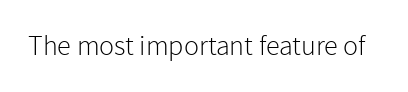
The letters stand straight up with perfectly vertical stems. Decoration check: the copy has no underline. Weight: not bold — regular or lighter. Letter spacing: default.
